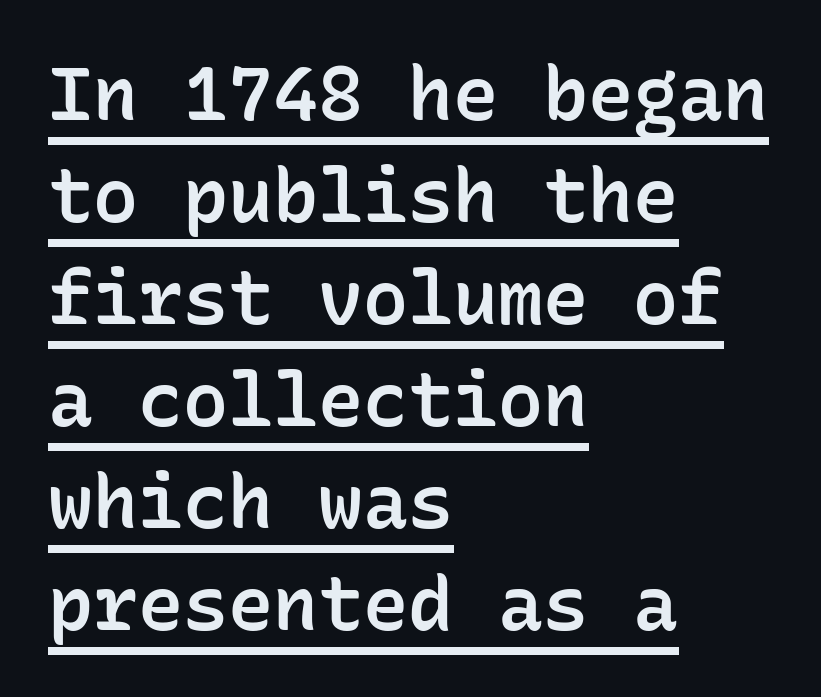
The image shows 75 px semibold sans-serif type, upright, monospaced; set left-aligned, normal line spacing (1.36x), normal letter spacing, underlined; low stroke contrast and a medium x-height.
